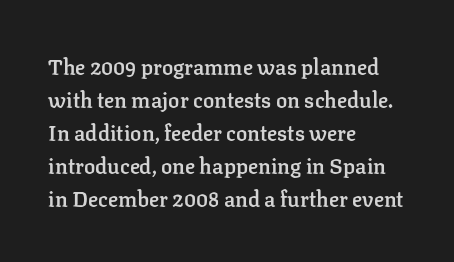
You could call the tracking neutral — neither tight nor loose. Which margin do the lines hug? The left one — the right edge is uneven. Regarding leading, the lines here are spaced in the standard way. Does the weight exceed regular? Yes, but only to semibold. The glyphs are unaccompanied by any horizontal stroke below them.
